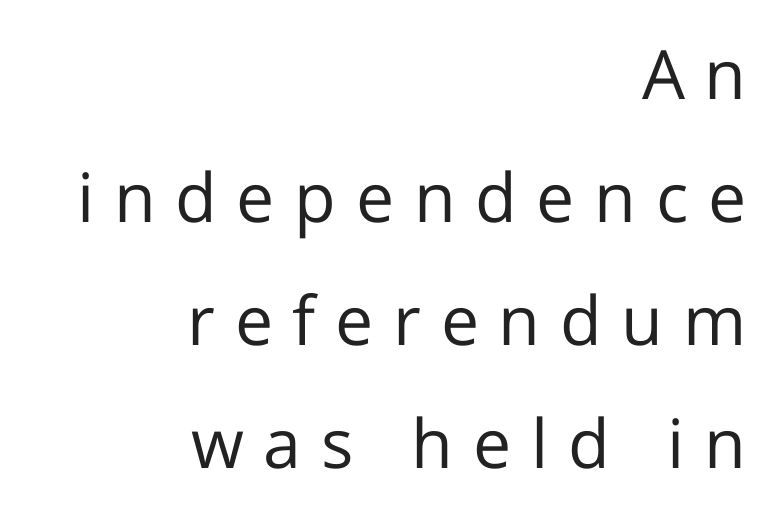
Q: Is the text bold? A: No.
Q: Is the text italic (slanted)? A: No, it is upright.
Q: Is the typeface a serif or a sans-serif typeface? A: Sans-serif.
Q: Is the text underlined? A: No.
Q: How is the paragraph aligned? A: Right-aligned.
Q: Is the spacing between letters normal or unusually wide? A: Unusually wide.
Q: Width (condensed, normal, or wide)? A: Normal.
Q: Stroke contrast? A: Low.
Q: x-height? A: Medium.
Q: Monospaced? A: No.
